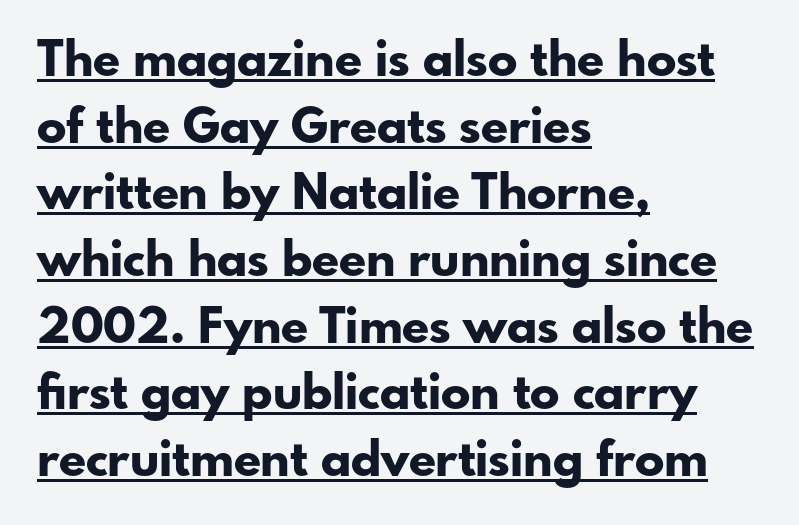
Does a line run under the words? Yes, clearly. A student would call this left alignment; a typographer would say flush left, rag right. Does extra space separate the letters? No, they use regular spacing. Italic? Not at all — the glyphs are vertical. Does the type have serifs? No, each stem ends abruptly.
